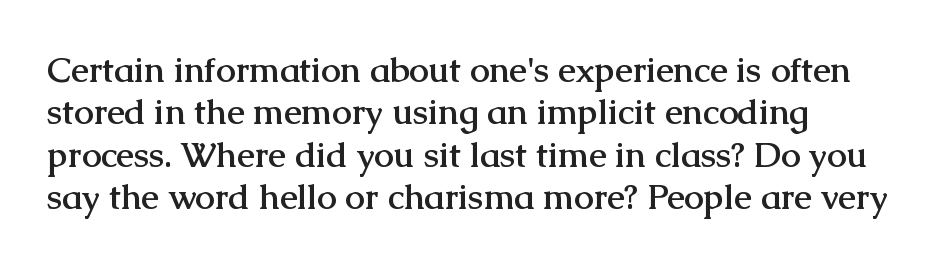
{"serif": "yes", "italic": "no", "bold": "yes", "weight": "semibold", "width": "normal", "stroke_contrast": "medium", "x_height": "medium", "monospaced": "no", "underline": "no", "line_spacing_ratio": 1.21, "letter_spacing": "normal", "letter_spacing_em": 0.0, "glyph_px": 35}
